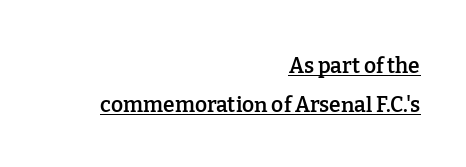
Is the letter spacing exaggerated? No — it looks like the ordinary default. The face used here appears with an underline applied. Ascenders rise straight up at ninety degrees. Horizontal alignment here is rightward, an uncommon choice for prose.
